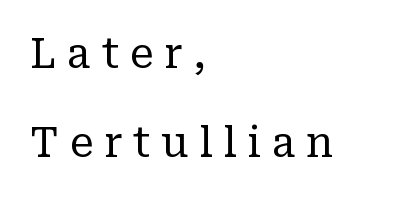
Q: Is the text bold? A: No.
Q: Is the text italic (slanted)? A: No, it is upright.
Q: Is the typeface a serif or a sans-serif typeface? A: Serif.
Q: Is the text underlined? A: No.
Q: How is the paragraph aligned? A: Left-aligned.
Q: Is the spacing between letters normal or unusually wide? A: Unusually wide.
Q: Is the spacing between lines tight, normal or loose? A: Loose.
Q: Width (condensed, normal, or wide)? A: Normal.
Q: Stroke contrast? A: Low.
Q: x-height? A: Medium.
Q: Monospaced? A: No.
